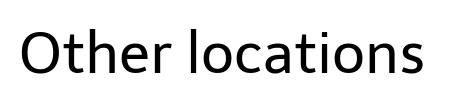
Q: Is the text bold? A: No.
Q: Is the text italic (slanted)? A: No, it is upright.
Q: Is the typeface a serif or a sans-serif typeface? A: Sans-serif.
Q: Is the text underlined? A: No.
Q: Is the spacing between letters normal or unusually wide? A: Normal.
Q: Width (condensed, normal, or wide)? A: Normal.
Q: Stroke contrast? A: Low.
Q: x-height? A: Medium.
Q: Monospaced? A: No.
